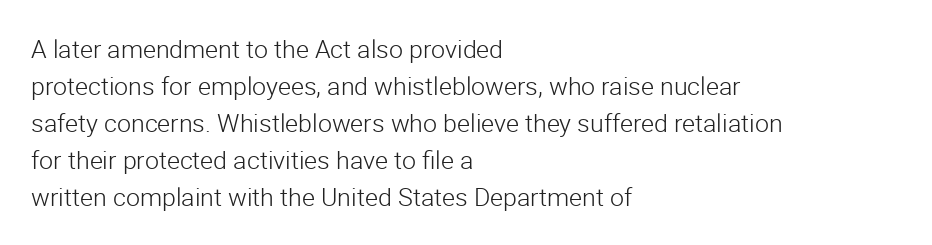
A typesetter would call this leading conventional body-copy spacing. Descender tails drop into unmarked territory. Visually the block forms a straight wall on the left and a jagged coastline on the right. Do the letters lean? They stand straight.
